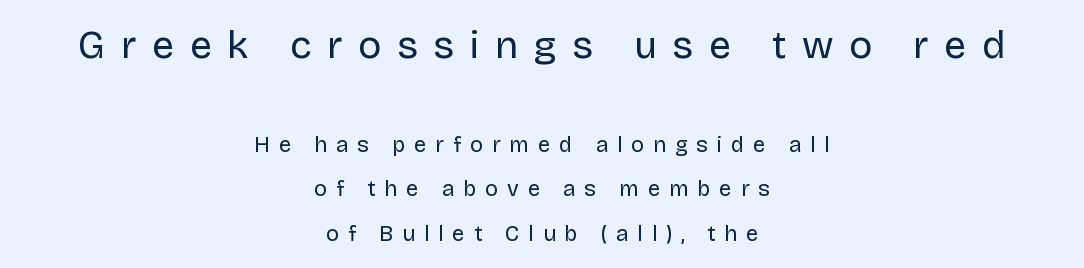
Characters follow at a spacing far wider than the type designer built in. Reading down the column, the eye jumps a long way to each next line. Does the lettering tilt? It doesn't — this is upright. Note: no serifs on the glyphs. Caption: upper text group enlarged, lower text group reduced.
